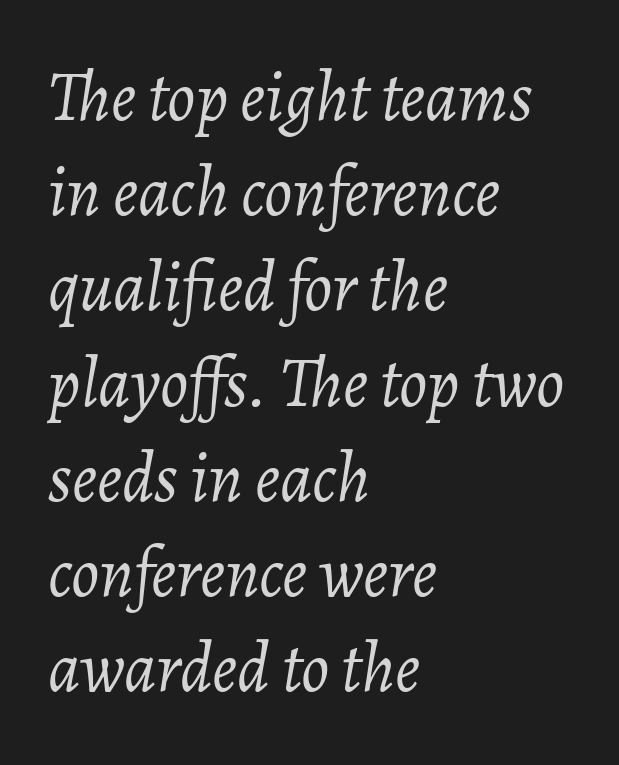
Q: Is the text bold? A: No.
Q: Is the text italic (slanted)? A: Yes, it leans right by about 7 degrees.
Q: Is the text underlined? A: No.
Q: How is the paragraph aligned? A: Left-aligned.
Q: Is the spacing between letters normal or unusually wide? A: Normal.
Q: Is the spacing between lines tight, normal or loose? A: Normal.
Q: Width (condensed, normal, or wide)? A: Normal.
Q: Stroke contrast? A: Low.
Q: x-height? A: Medium.
Q: Monospaced? A: No.
